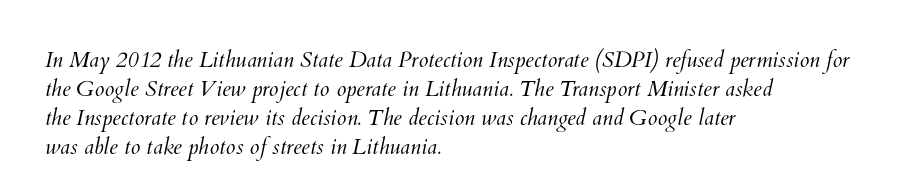
The image shows 22 px text type; set left-aligned, normal line spacing (1.32x), normal letter spacing, not underlined.
